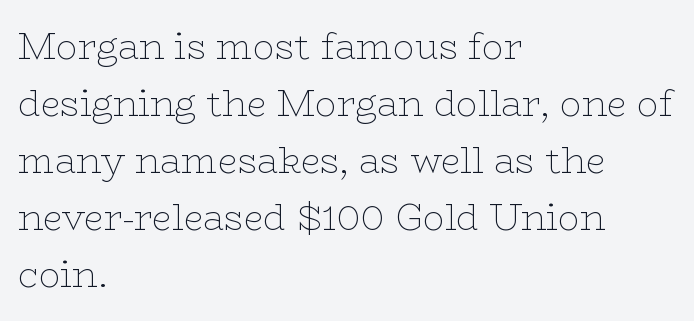
The image shows 36 px thin, wide serif type, upright; set left-aligned, normal line spacing (1.58x), normal letter spacing, not underlined; low stroke contrast and a medium x-height.
